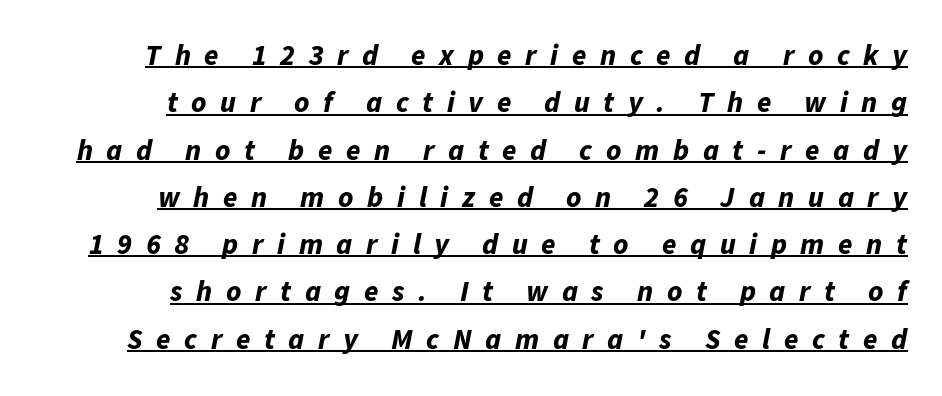
{"italic": "yes", "lean": "right", "slant_degrees": 11, "bold": "yes", "weight": "bold", "width": "normal", "stroke_contrast": "low", "x_height": "medium", "monospaced": "no", "underline": "yes", "align": "right", "line_spacing": "normal", "line_spacing_ratio": 1.63, "letter_spacing": "wide", "letter_spacing_em": 0.47, "glyph_px": 29}
